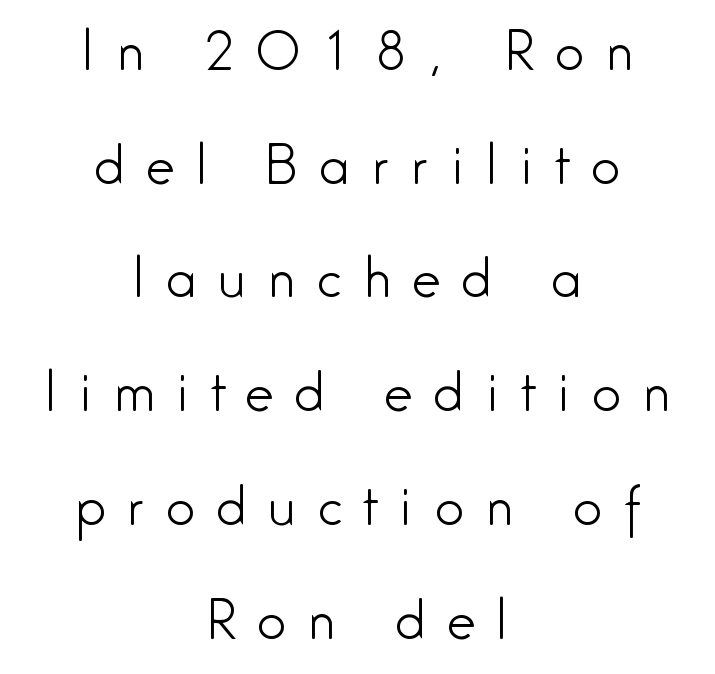
Q: Is the text bold? A: No.
Q: Is the text italic (slanted)? A: No, it is upright.
Q: Is the typeface a serif or a sans-serif typeface? A: Sans-serif.
Q: Is the text underlined? A: No.
Q: How is the paragraph aligned? A: Centered.
Q: Is the spacing between letters normal or unusually wide? A: Unusually wide.
Q: Is the spacing between lines tight, normal or loose? A: Loose.
Q: Width (condensed, normal, or wide)? A: Condensed.
Q: Stroke contrast? A: Low.
Q: x-height? A: Medium.
Q: Monospaced? A: No.
